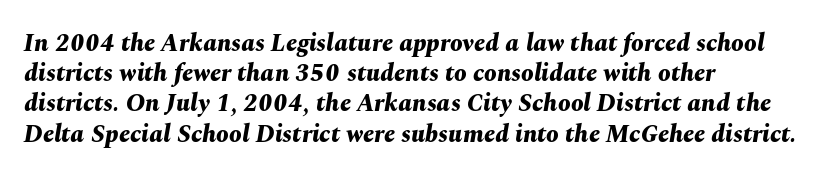
The image shows 25 px bold type, italic (leaning right); set left-aligned, line spacing 1.21x, normal letter spacing, not underlined.
